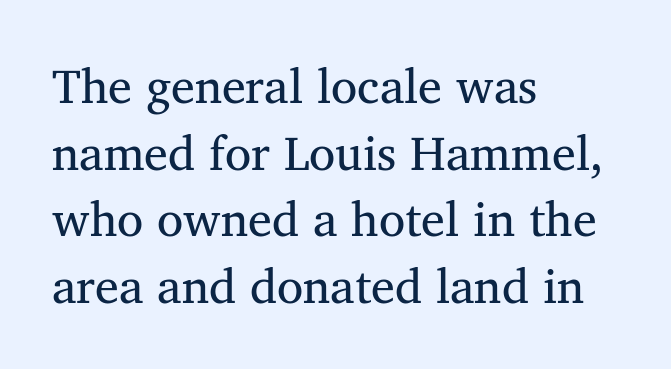
Q: Is the typeface a serif or a sans-serif typeface? A: Serif.
Q: Is the text underlined? A: No.
Q: How is the paragraph aligned? A: Left-aligned.
Q: Is the spacing between letters normal or unusually wide? A: Normal.
Q: Is the spacing between lines tight, normal or loose? A: Normal.
Q: Width (condensed, normal, or wide)? A: Normal.
Q: Stroke contrast? A: Medium.
Q: x-height? A: Medium.
Q: Monospaced? A: No.
